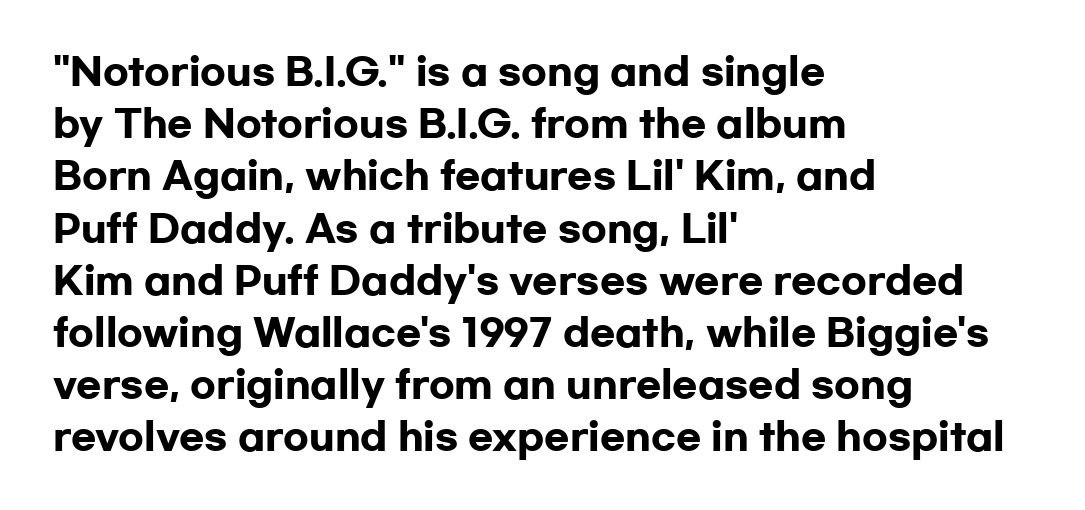
Q: Is the text bold? A: Yes.
Q: Is the text italic (slanted)? A: No, it is upright.
Q: Is the typeface a serif or a sans-serif typeface? A: Sans-serif.
Q: Is the text underlined? A: No.
Q: How is the paragraph aligned? A: Left-aligned.
Q: Is the spacing between letters normal or unusually wide? A: Normal.
Q: Is the spacing between lines tight, normal or loose? A: Normal.
Q: Width (condensed, normal, or wide)? A: Wide.
Q: Stroke contrast? A: Low.
Q: x-height? A: Medium.
Q: Monospaced? A: No.
